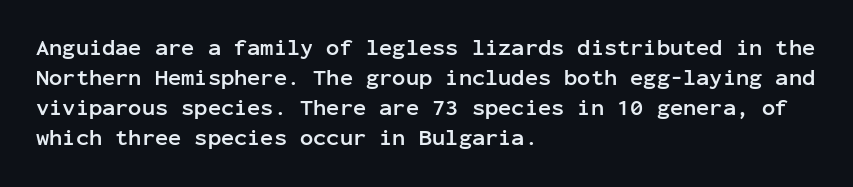
The image shows 22 px bold type, upright; set left-aligned, normal line spacing (1.37x), normal letter spacing, not underlined.
